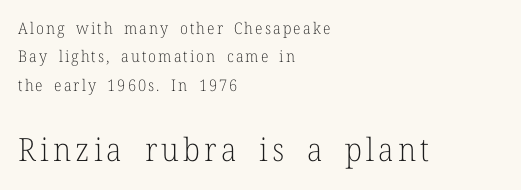
{"serif": "yes", "italic": "no", "bold": "no", "weight": "light", "width": "normal", "stroke_contrast": "low", "x_height": "medium", "monospaced": "no", "underline": "no", "align": "left", "line_spacing_ratio": 1.78, "larger_block": "second", "size_ratio": 2.0, "glyph_px": 32}
